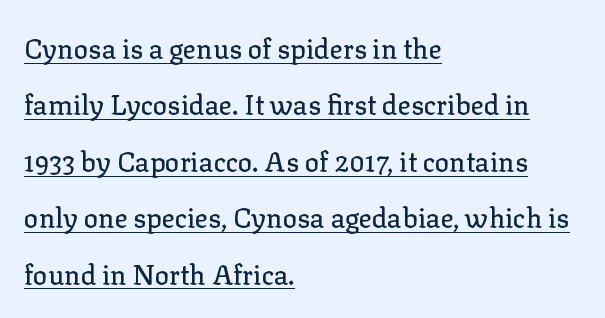
The image shows 27 px text type, upright; set left-aligned, loose line spacing (2.09x), normal letter spacing, underlined.
